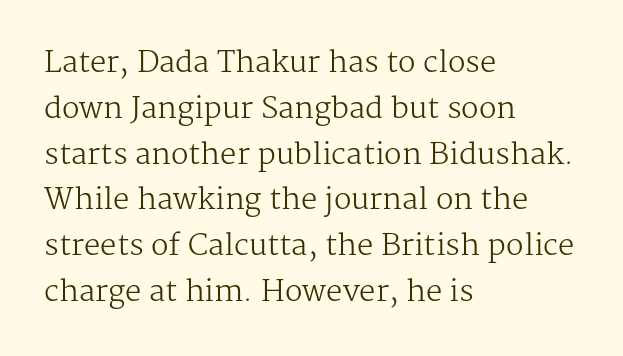
{"serif": "yes", "italic": "no", "bold": "no", "weight": "regular", "width": "normal", "stroke_contrast": "medium", "x_height": "medium", "monospaced": "no", "underline": "no", "align": "left", "line_spacing": "normal", "line_spacing_ratio": 1.58, "letter_spacing": "normal", "letter_spacing_em": 0.0, "glyph_px": 29}
